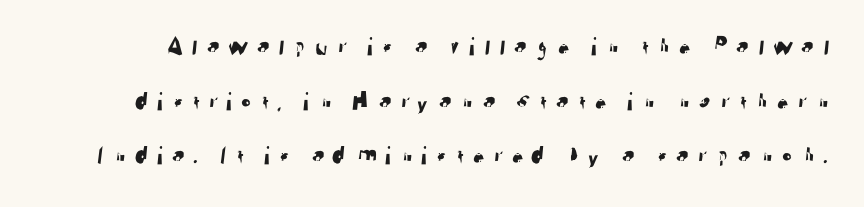
These lines stand farther apart than default settings would place them. Descenders are the only things crossing below the line. Someone cranked the tracking dial way up on this one.
